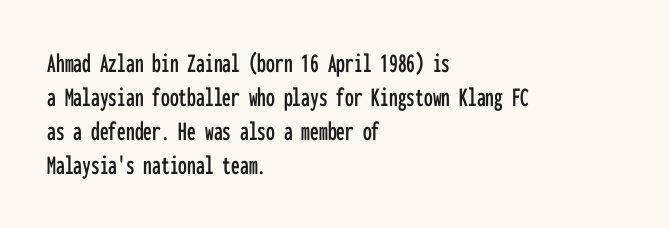
Q: Is the text italic (slanted)? A: No, it is upright.
Q: Is the typeface a serif or a sans-serif typeface? A: Sans-serif.
Q: Is the text underlined? A: No.
Q: How is the paragraph aligned? A: Left-aligned.
Q: Is the spacing between letters normal or unusually wide? A: Normal.
Q: Width (condensed, normal, or wide)? A: Condensed.
Q: Stroke contrast? A: Low.
Q: x-height? A: Medium.
Q: Monospaced? A: Yes.
